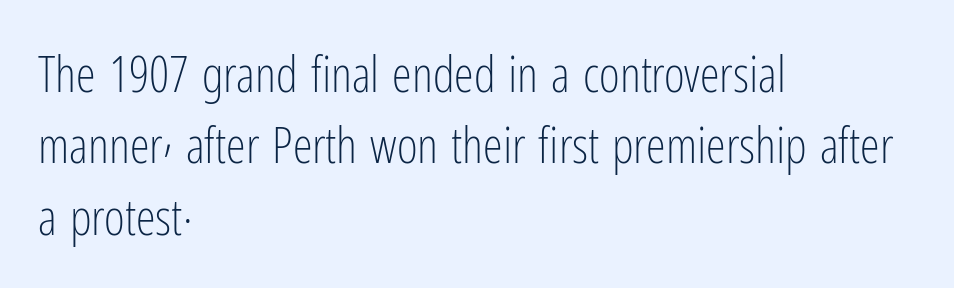
These lines stack with their left ends in a neat column. Decoration check: the copy has no underline. Proportional: the letters do not fall into vertical columns. Style check: upright.
